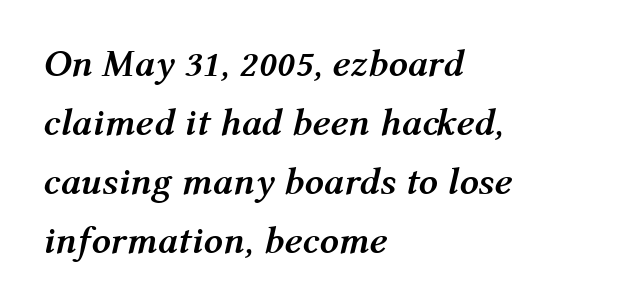
The typography opts for an oblique posture over an upright one. A bare baseline throughout the passage. The passage is arranged the way most books set body copy — flush left. Note the varied advance widths — an 'i' is clearly narrower than an 'm'.
